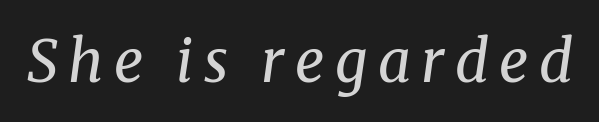
Q: Is the text bold? A: No.
Q: Is the text italic (slanted)? A: Yes, it leans right by about 8 degrees.
Q: Is the typeface a serif or a sans-serif typeface? A: Serif.
Q: Is the text underlined? A: No.
Q: Width (condensed, normal, or wide)? A: Normal.
Q: Stroke contrast? A: Medium.
Q: x-height? A: Medium.
Q: Monospaced? A: No.
